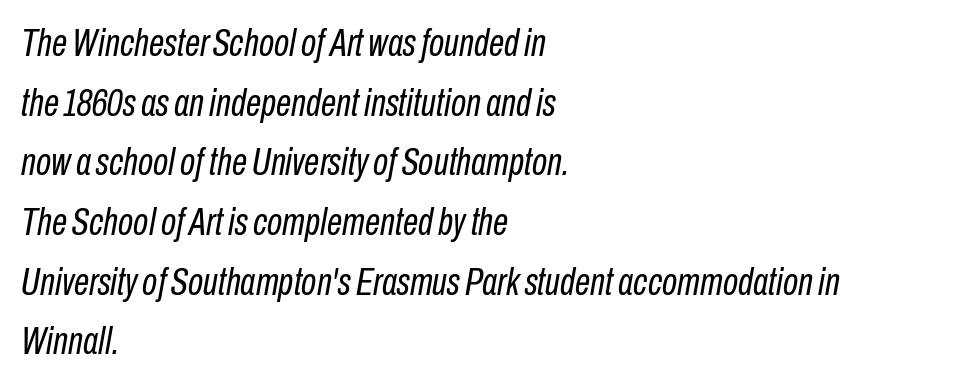
{"italic": "yes", "lean": "right", "slant_degrees": 10, "bold": "no", "weight": "regular", "width": "condensed", "stroke_contrast": "low", "x_height": "medium", "monospaced": "no", "underline": "no", "align": "left", "line_spacing": "normal", "line_spacing_ratio": 1.53, "letter_spacing": "normal", "letter_spacing_em": 0.0, "glyph_px": 39}
